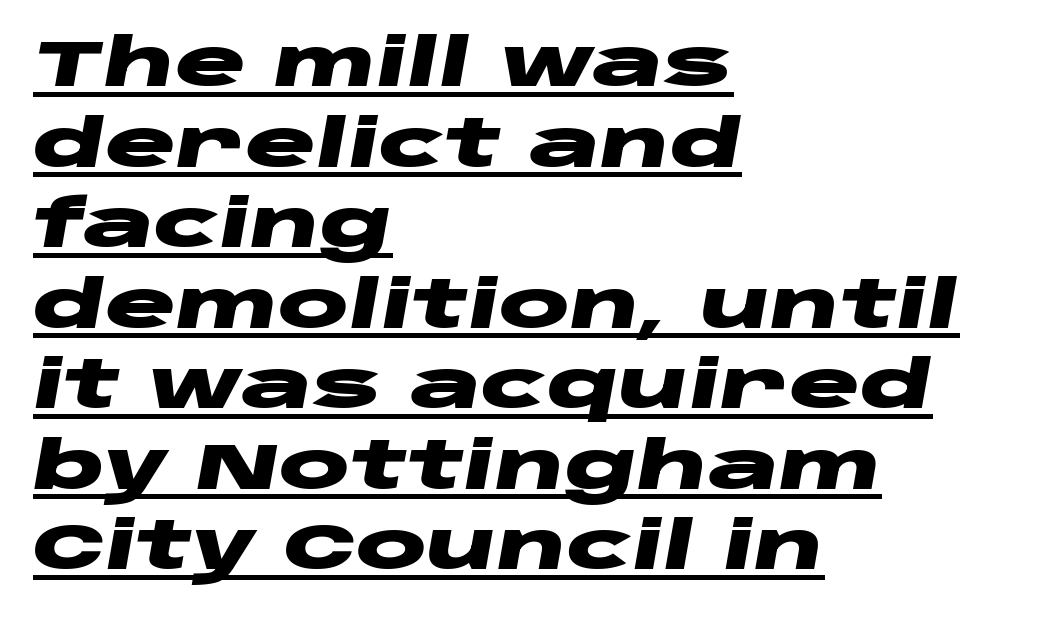
The image shows 66 px heavy, wide type, italic (leaning right); set left-aligned, line spacing 1.22x, normal letter spacing, underlined; low stroke contrast and a large x-height.
